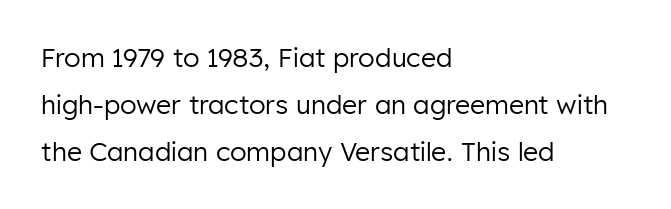
Q: Is the text bold? A: No.
Q: Is the text italic (slanted)? A: No, it is upright.
Q: Is the text underlined? A: No.
Q: How is the paragraph aligned? A: Left-aligned.
Q: Is the spacing between letters normal or unusually wide? A: Normal.
